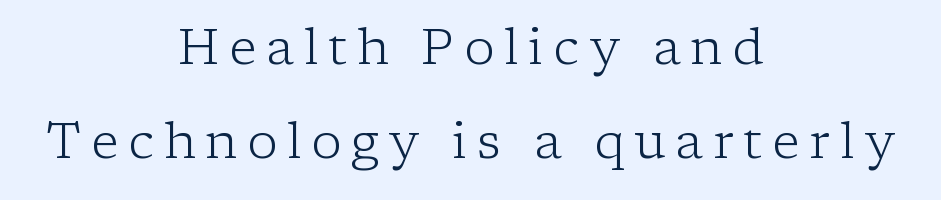
The image shows 50 px light serif type, upright; set centered, line spacing 1.89x, unusually wide letter spacing (+0.2 em), not underlined; low stroke contrast and a medium x-height.
